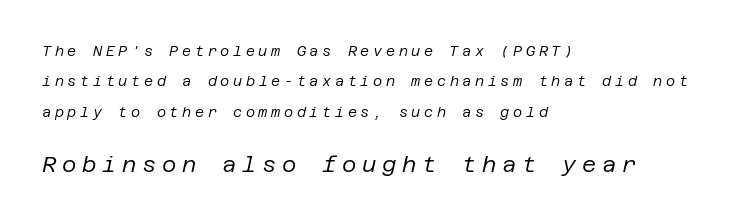
Q: Is the text bold? A: No.
Q: Is the text italic (slanted)? A: Yes, it leans right by about 12 degrees.
Q: Is the text underlined? A: No.
Q: How is the paragraph aligned? A: Left-aligned.
Q: Is the spacing between letters normal or unusually wide? A: Unusually wide.
Q: Is the spacing between lines tight, normal or loose? A: Loose.
Q: Which block of text is set in a larger size, the first (top) or the second (bottom)? A: The second (bottom) one.
